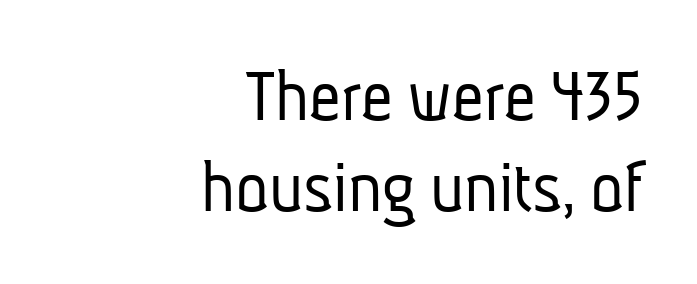
Note the varied advance widths — an 'i' is clearly narrower than an 'm'. Decoration check: the copy has no underline. Look at the tracking — it's just the regular setting, nothing added. A quiet, ordinary-to-light weight characterises the typeface.
